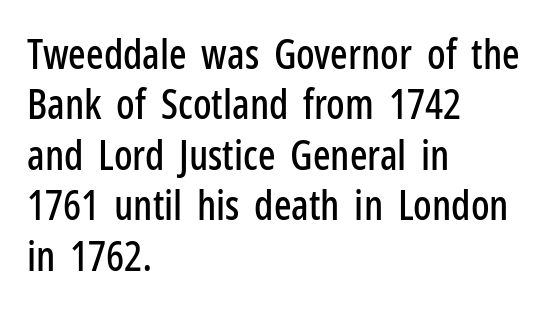
{"serif": "no", "italic": "no", "width": "condensed", "stroke_contrast": "low", "x_height": "medium", "monospaced": "no", "underline": "no", "align": "left", "line_spacing_ratio": 1.23, "letter_spacing": "normal", "letter_spacing_em": 0.0, "glyph_px": 41}
